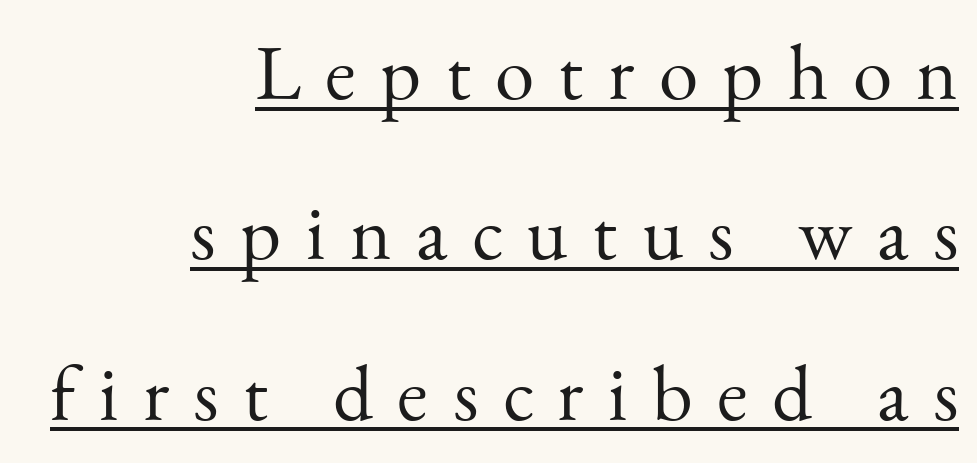
The image shows 79 px light serif type, upright; set right-aligned, loose line spacing (2.03x), unusually wide letter spacing (+0.31 em), underlined; medium stroke contrast and a small x-height.
